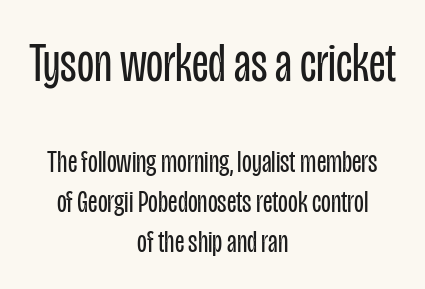
{"serif": "no", "italic": "no", "bold": "no", "weight": "regular", "width": "condensed", "stroke_contrast": "low", "x_height": "large", "monospaced": "no", "underline": "no", "align": "center", "line_spacing_ratio": 1.24, "letter_spacing": "normal", "letter_spacing_em": 0.0, "larger_block": "first", "size_ratio": 1.75, "glyph_px": 56}
